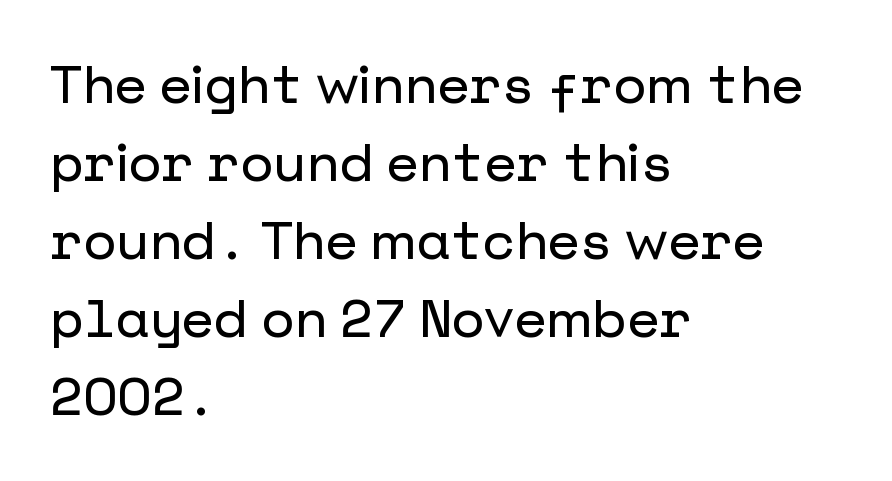
Q: Is the text italic (slanted)? A: No, it is upright.
Q: Is the typeface a serif or a sans-serif typeface? A: Sans-serif.
Q: Is the text underlined? A: No.
Q: How is the paragraph aligned? A: Left-aligned.
Q: Is the spacing between letters normal or unusually wide? A: Normal.
Q: Is the spacing between lines tight, normal or loose? A: Normal.
Q: Width (condensed, normal, or wide)? A: Normal.
Q: Stroke contrast? A: Low.
Q: x-height? A: Medium.
